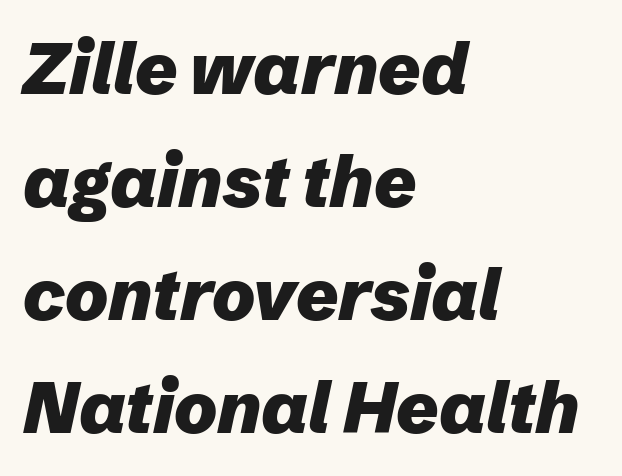
The image shows 72 px heavy type, italic (leaning right); set left-aligned, normal line spacing (1.57x), normal letter spacing, not underlined; low stroke contrast and a medium x-height.
